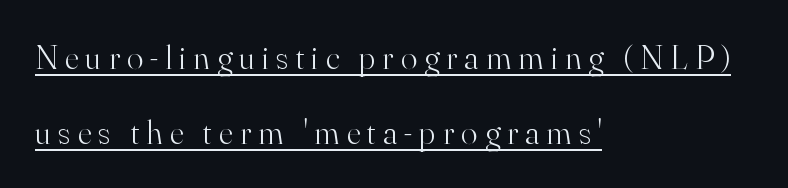
Alignment: flush left. What's the leading like? Stretched, with rows far apart. Stroke mass is kept to a normal reading level or below. Varying glyph widths throughout — classic text-font behaviour.
